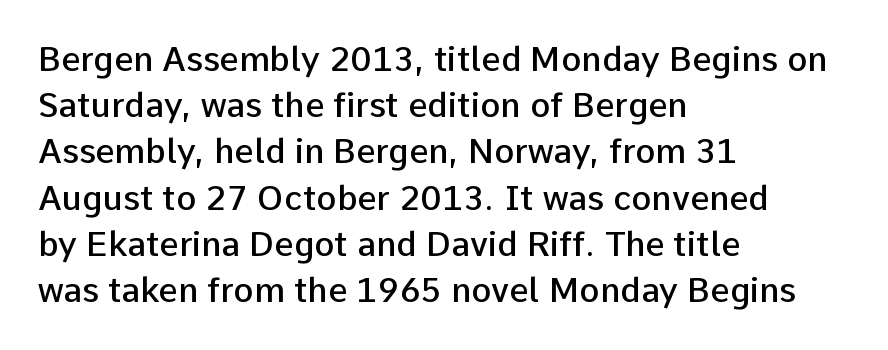
Proportional: the letters do not fall into vertical columns. Is the block centered? No — it sits flush against the left margin. This sample uses an upright cut, with every glyph sitting square on the baseline. This block has exactly the height ordinary leading produces. The baseline area is clear.
